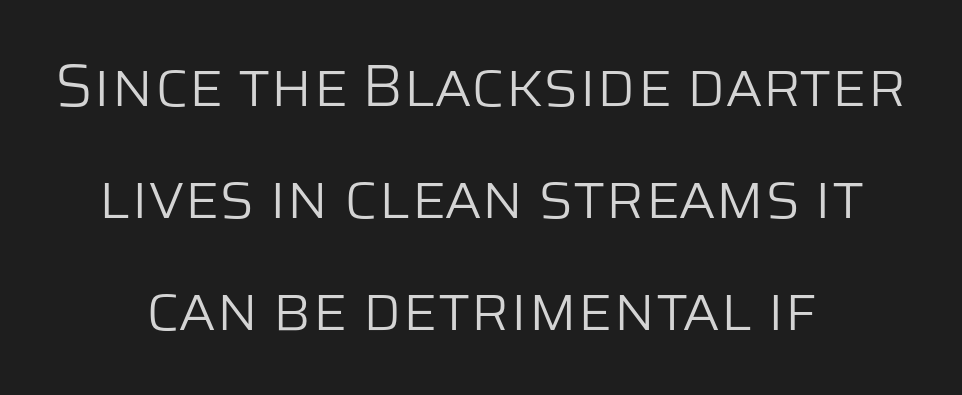
The image shows 60 px light sans-serif type, upright; set centered, line spacing 1.87x, normal letter spacing, not underlined; low stroke contrast and a large x-height.
